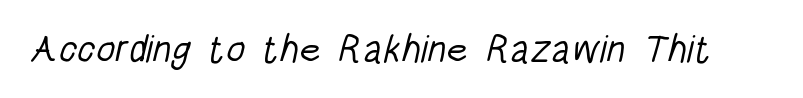
Q: Is the text bold? A: No.
Q: Is the typeface a serif or a sans-serif typeface? A: Sans-serif.
Q: Is the text underlined? A: No.
Q: Is the spacing between letters normal or unusually wide? A: Normal.
Q: Width (condensed, normal, or wide)? A: Condensed.
Q: Stroke contrast? A: Low.
Q: x-height? A: Large.
Q: Monospaced? A: No.
